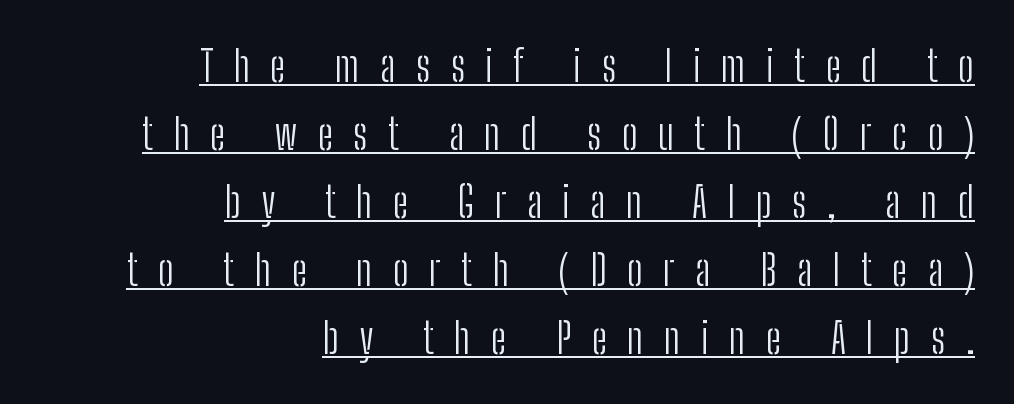
The passage shown has open, widely tracked lettering throughout. The characters display no serif detailing; their extremities are plain. The rendered words wear a rule along their underside. A typesetter would call this leading conventional body-copy spacing. Designer's note — italics off, roman on.
